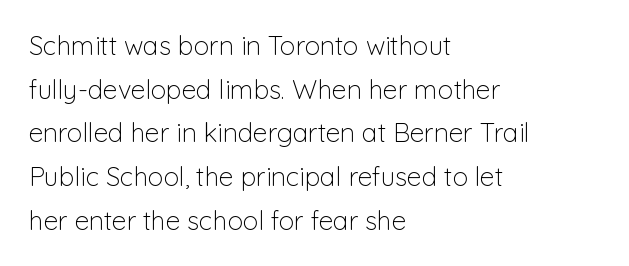
Q: Is the text bold? A: No.
Q: Is the text italic (slanted)? A: No, it is upright.
Q: Is the text underlined? A: No.
Q: How is the paragraph aligned? A: Left-aligned.
Q: Is the spacing between letters normal or unusually wide? A: Normal.
Q: Is the spacing between lines tight, normal or loose? A: Normal.
